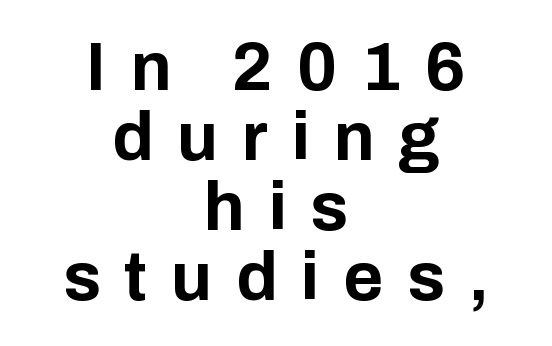
Descender tails drop into unmarked territory. Each letter's strokes conclude bluntly, with no projecting serifs. Each line is balanced around a shared central axis. The rendering inserts visible extra space after every character. A full-strength bold gives these letters their thick strokes.
